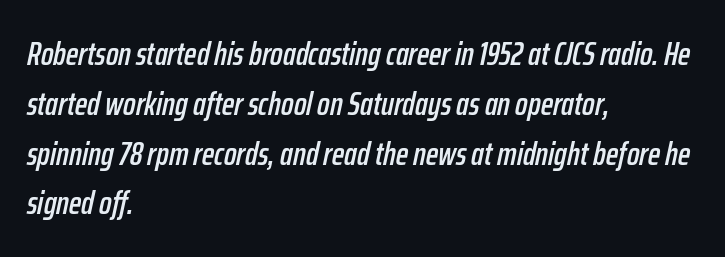
Q: Is the text italic (slanted)? A: Yes, it leans right by about 12 degrees.
Q: Is the text underlined? A: No.
Q: How is the paragraph aligned? A: Left-aligned.
Q: Is the spacing between letters normal or unusually wide? A: Normal.
Q: Is the spacing between lines tight, normal or loose? A: Normal.
Q: Width (condensed, normal, or wide)? A: Condensed.
Q: Stroke contrast? A: Low.
Q: x-height? A: Medium.
Q: Monospaced? A: No.
